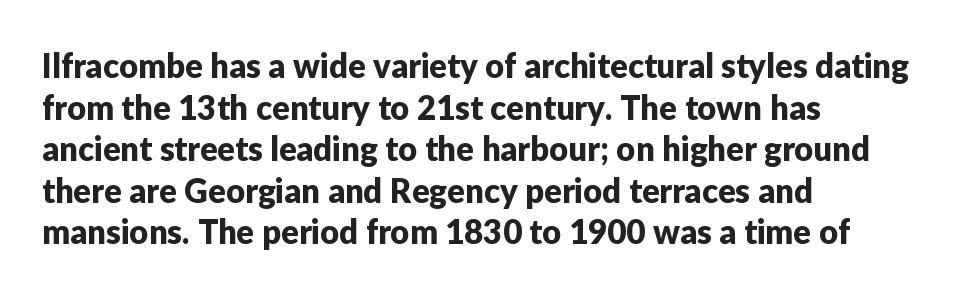
What's the leading like? Ordinary, nothing unusual. Caption: multi-line text, flush left, ragged right. This is sans-serif lettering, the kind often seen on screens and signage. This sample has the flowing, uneven cadence of proportional lettering. This sample uses an upright cut, with every glyph sitting square on the baseline. Inter-character spacing is left at the font's built-in metrics.
